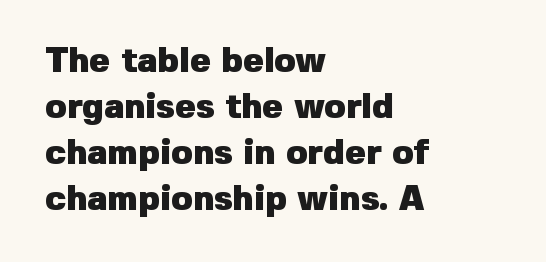
The image shows 35 px heavy sans-serif type, upright; set left-aligned, normal line spacing (1.31x), normal letter spacing, not underlined; low stroke contrast and a medium x-height.
